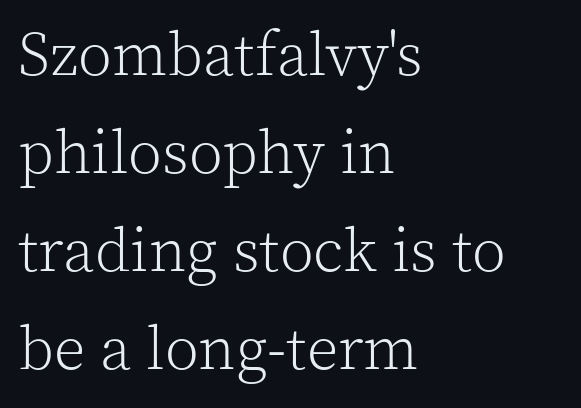
{"serif": "yes", "italic": "no", "bold": "no", "weight": "light", "width": "normal", "x_height": "medium", "monospaced": "no", "underline": "no", "align": "left", "line_spacing": "normal", "line_spacing_ratio": 1.58, "letter_spacing": "normal", "letter_spacing_em": 0.0, "glyph_px": 62}
